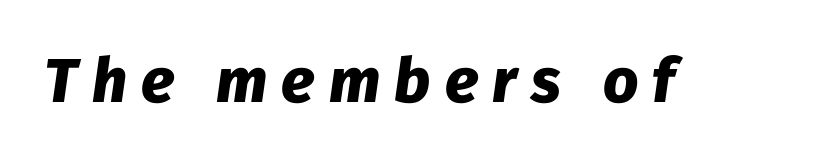
Q: Is the text bold? A: Yes.
Q: Is the text italic (slanted)? A: Yes, it leans right by about 8 degrees.
Q: Is the text underlined? A: No.
Q: Is the spacing between letters normal or unusually wide? A: Unusually wide.
Q: Width (condensed, normal, or wide)? A: Normal.
Q: Stroke contrast? A: Low.
Q: x-height? A: Medium.
Q: Monospaced? A: No.
